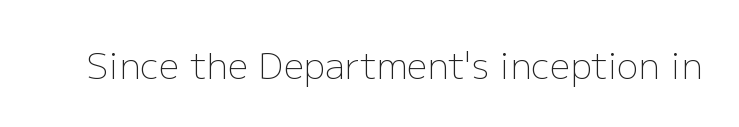
The image shows 36 px light sans-serif type, upright; set normal letter spacing, not underlined; low stroke contrast and a medium x-height.
